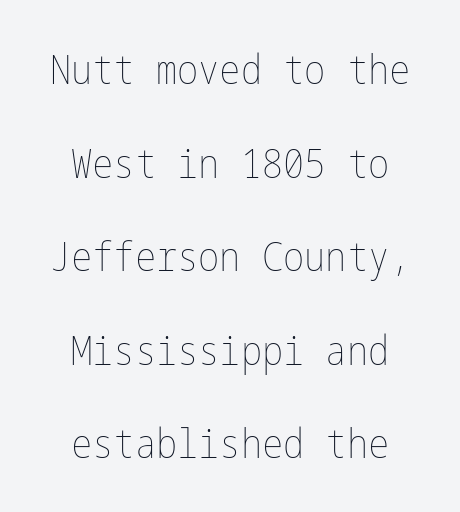
Q: Is the text bold? A: No.
Q: Is the text italic (slanted)? A: No, it is upright.
Q: Is the text underlined? A: No.
Q: How is the paragraph aligned? A: Centered.
Q: Is the spacing between letters normal or unusually wide? A: Normal.
Q: Is the spacing between lines tight, normal or loose? A: Loose.
Q: Width (condensed, normal, or wide)? A: Condensed.
Q: Stroke contrast? A: Low.
Q: x-height? A: Medium.
